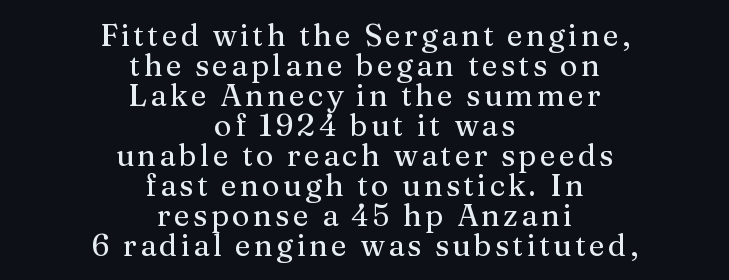
{"serif": "yes", "italic": "no", "width": "normal", "stroke_contrast": "medium", "x_height": "medium", "monospaced": "no", "underline": "no", "align": "center", "line_spacing": "tight", "line_spacing_ratio": 1.0, "glyph_px": 30}
